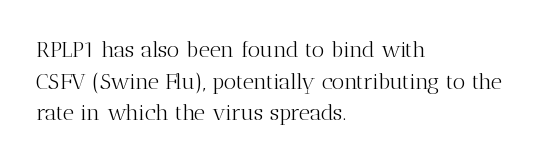
The image shows 22 px text type, upright; set left-aligned, normal line spacing (1.44x), normal letter spacing, not underlined.
